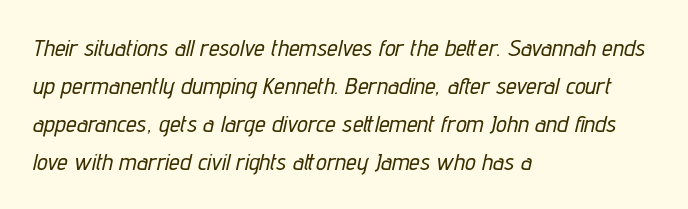
Q: Is the text italic (slanted)? A: Yes, it leans right by about 12 degrees.
Q: Is the text underlined? A: No.
Q: How is the paragraph aligned? A: Left-aligned.
Q: Is the spacing between letters normal or unusually wide? A: Normal.
Q: Is the spacing between lines tight, normal or loose? A: Normal.
